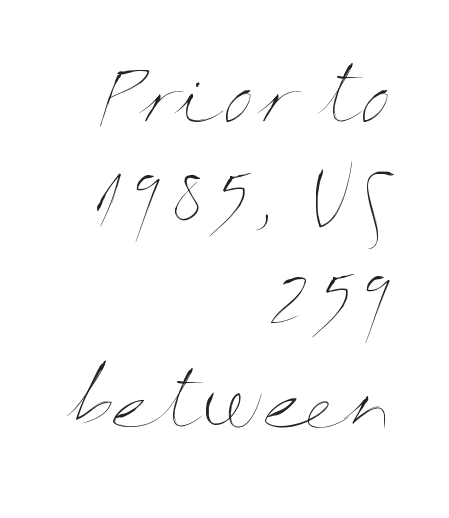
The image shows 71 px thin, wide type; set right-aligned, normal line spacing (1.43x), normal letter spacing, not underlined; medium stroke contrast and a medium x-height.
